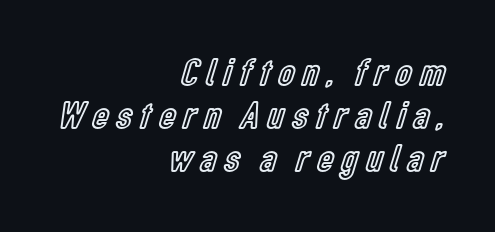
Horizontal alignment here is rightward, an uncommon choice for prose. The space directly below the letters is spotless. Tracking value appears strongly positive — letters spread wide. Vertically, the passage feels compressed, each row crowding the next. The rendering uses natural spacing where letterforms have individual widths.
